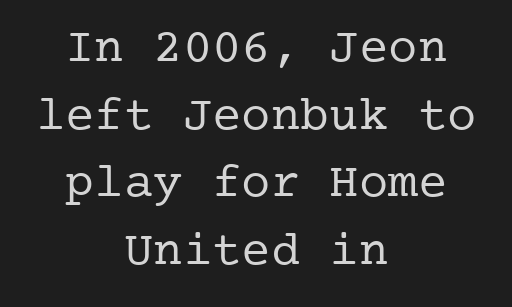
Q: Is the text bold? A: No.
Q: Is the text italic (slanted)? A: No, it is upright.
Q: Is the typeface a serif or a sans-serif typeface? A: Serif.
Q: Is the text underlined? A: No.
Q: How is the paragraph aligned? A: Centered.
Q: Is the spacing between letters normal or unusually wide? A: Normal.
Q: Is the spacing between lines tight, normal or loose? A: Normal.
Q: Width (condensed, normal, or wide)? A: Normal.
Q: Stroke contrast? A: Low.
Q: x-height? A: Medium.
